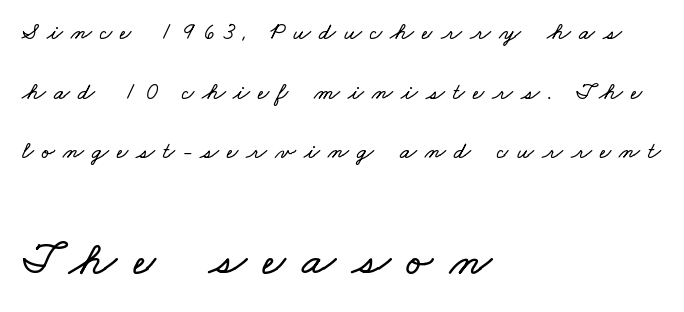
Q: Is the text underlined? A: No.
Q: How is the paragraph aligned? A: Left-aligned.
Q: Is the spacing between letters normal or unusually wide? A: Unusually wide.
Q: Is the spacing between lines tight, normal or loose? A: Loose.
Q: Which block of text is set in a larger size, the first (top) or the second (bottom)? A: The second (bottom) one.
Q: Width (condensed, normal, or wide)? A: Wide.
Q: Stroke contrast? A: Low.
Q: x-height? A: Small.
Q: Monospaced? A: No.
